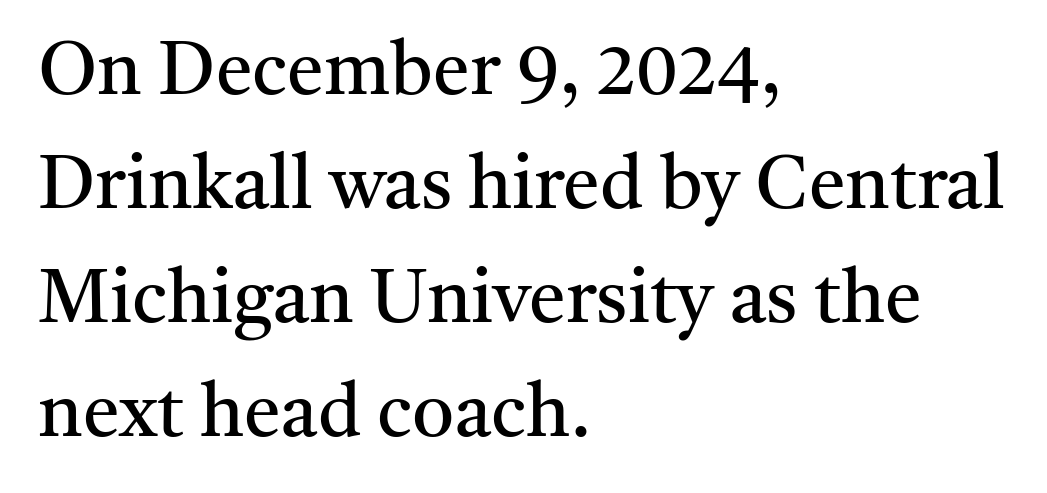
{"serif": "yes", "italic": "no", "bold": "no", "weight": "regular", "width": "normal", "stroke_contrast": "medium", "x_height": "medium", "monospaced": "no", "underline": "no", "align": "left", "line_spacing": "normal", "line_spacing_ratio": 1.54, "letter_spacing": "normal", "letter_spacing_em": 0.0, "glyph_px": 74}
